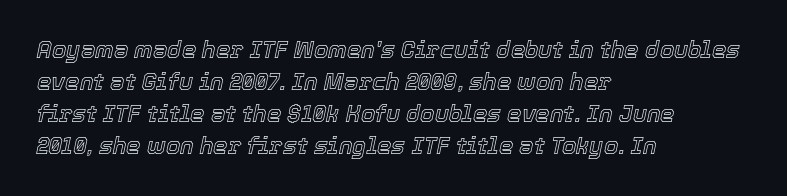
{"italic": "yes", "lean": "right", "slant_degrees": 12, "underline": "no", "align": "left", "line_spacing": "normal", "line_spacing_ratio": 1.39, "letter_spacing": "normal", "letter_spacing_em": 0.0, "glyph_px": 23}
